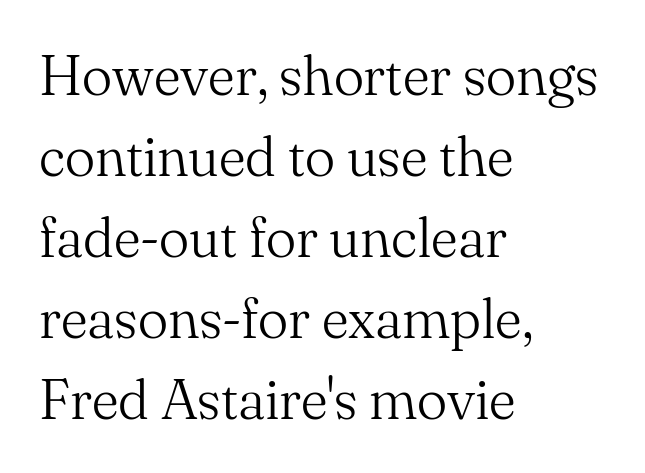
Proportional: the letters do not fall into vertical columns. Every stem runs plumb, perpendicular to the baseline. The letterforms sit at book weight or below. You could call the tracking neutral — neither tight nor loose. Quick note: underline off. Evenly set lines give the paragraph a standard silhouette.
